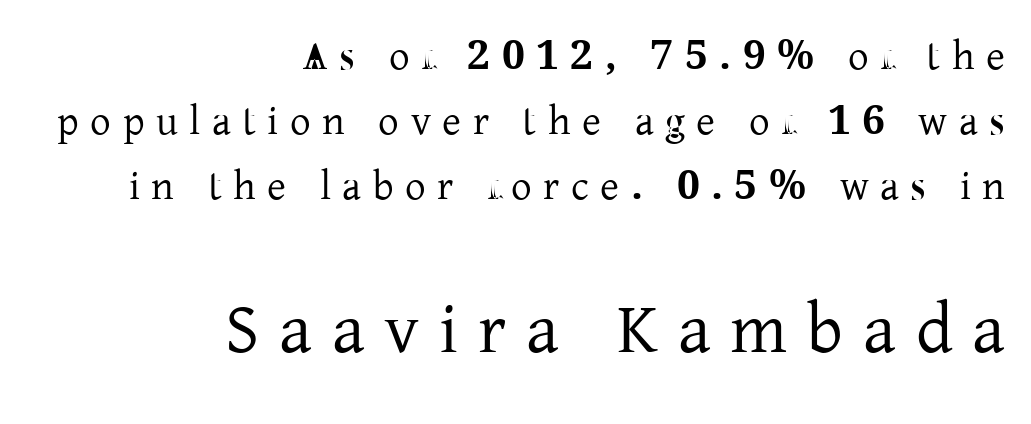
Letter spacing: wide. These lines are rendered in a variable-pitch font. No italicization has been applied; the sample stays upright. Clear beneath every line of the passage. The letters in the lower block stand taller than those in the block above. Little horizontal feet cap the strokes, marking this as serif type.
